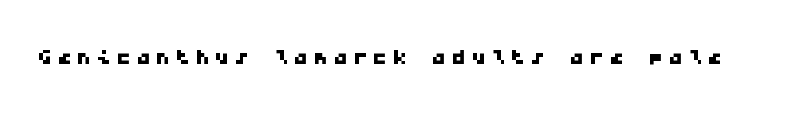
Spacing verdict: monospaced, one width for all characters. Type without underlining. Type style note: lacks serifs.
